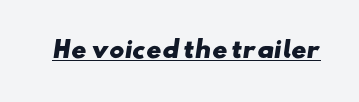
In designer terms, the underline attribute is active on this setting. Observe the ordinary spacing: letters are neighbours, not strangers. Weight: bold.
